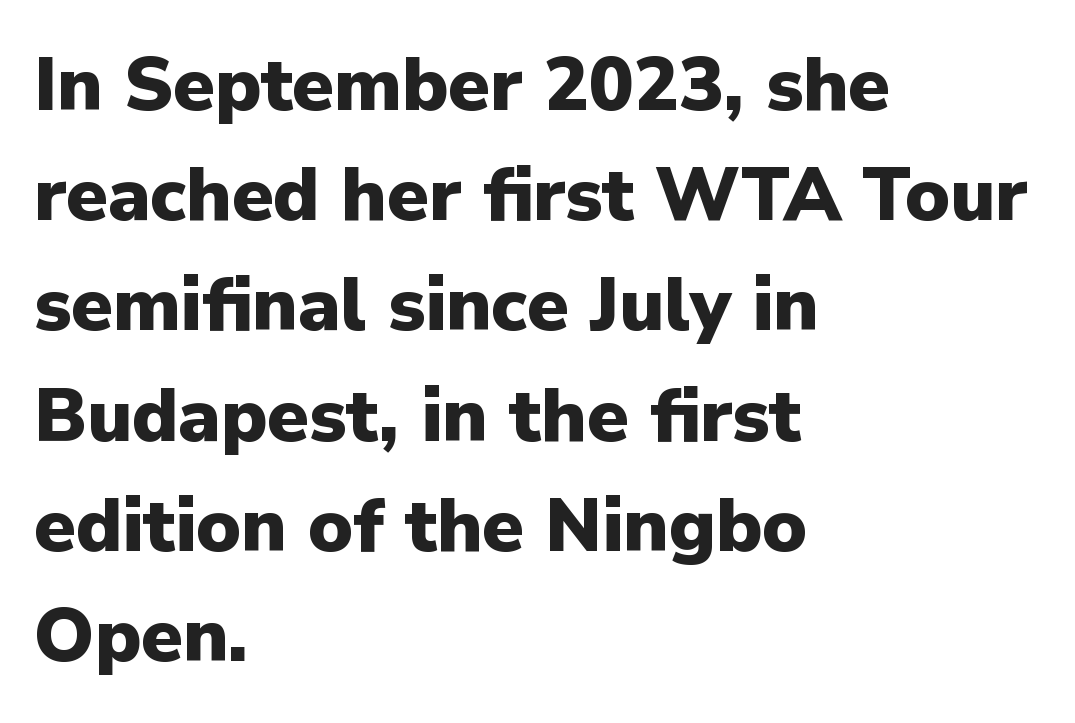
Q: Is the text bold? A: Yes.
Q: Is the text italic (slanted)? A: No, it is upright.
Q: Is the typeface a serif or a sans-serif typeface? A: Sans-serif.
Q: Is the text underlined? A: No.
Q: How is the paragraph aligned? A: Left-aligned.
Q: Is the spacing between letters normal or unusually wide? A: Normal.
Q: Is the spacing between lines tight, normal or loose? A: Normal.
Q: Width (condensed, normal, or wide)? A: Normal.
Q: Stroke contrast? A: Low.
Q: x-height? A: Medium.
Q: Monospaced? A: No.
